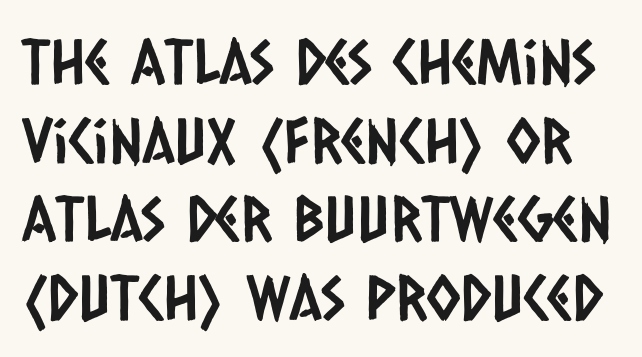
Observe the absence of serifs on each vertical stroke in this sample. Honestly, the letter spacing is just normal — you wouldn't notice it. Interline gaps are of average width in this sample. A typesetter would call this proportional, since set widths differ per character. A clean baseline with only descenders dipping below it.
